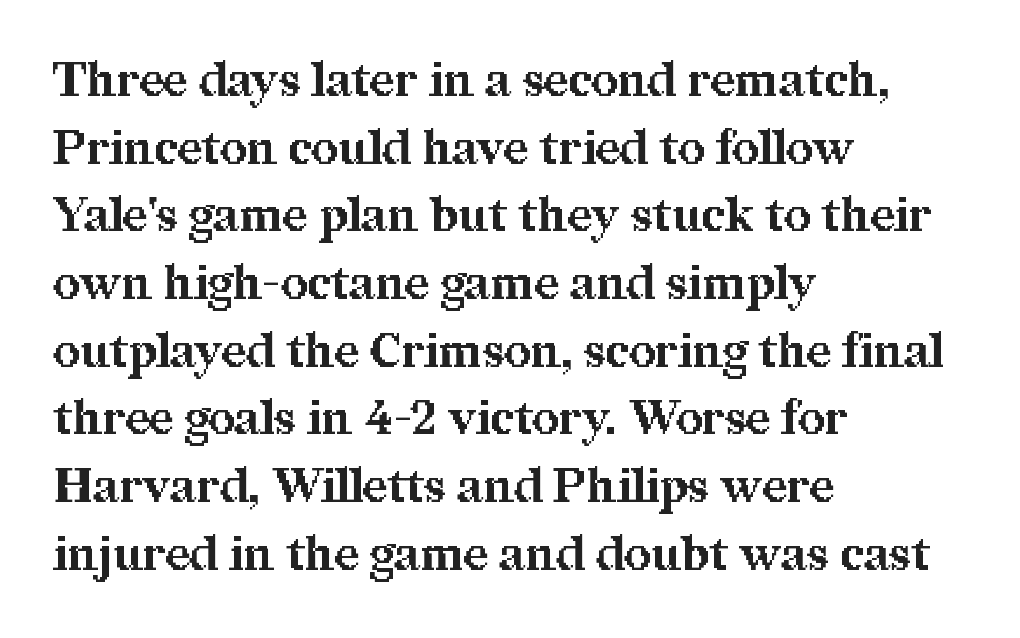
This rendering employs a face with finishing strokes, i.e., a serif. Underlining? Definitely not there. You'd pick this weight for a headline — it's a proper bold. Notice how the stems are strictly vertical — no italics here. Notice how descenders clear the ascenders below comfortably — that's standard leading.
